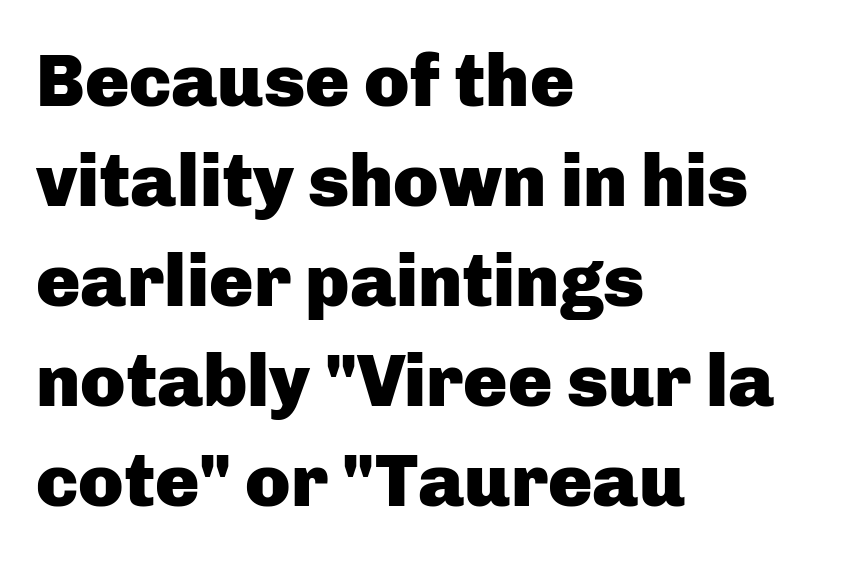
Rows of type keep a routine distance in the vertical direction. The ragged edge is on the right, which tells us the setting is flush left. The letters advance in unequal steps, a hallmark of proportional type. Check under the words: just untouched page. Unlike a traditional serif, this face leaves its strokes unadorned. The glyphs have the mass of a bold cut.
